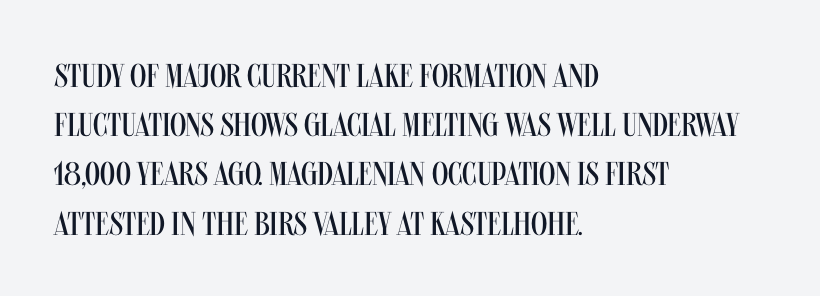
{"serif": "no", "italic": "no", "bold": "no", "weight": "regular", "width": "condensed", "stroke_contrast": "medium", "x_height": "large", "monospaced": "no", "underline": "no", "align": "left", "line_spacing": "normal", "line_spacing_ratio": 1.49, "letter_spacing": "normal", "letter_spacing_em": 0.0, "glyph_px": 33}
